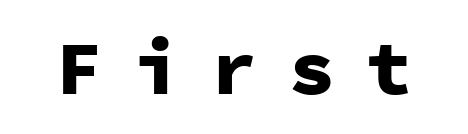
{"serif": "no", "italic": "no", "bold": "yes", "weight": "heavy", "width": "normal", "stroke_contrast": "low", "x_height": "medium", "monospaced": "yes", "underline": "no", "letter_spacing": "wide", "letter_spacing_em": 0.42, "glyph_px": 76}
